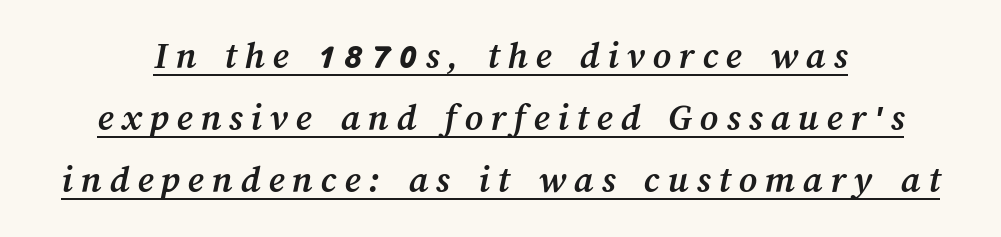
The image shows 39 px semibold type; set centered, normal line spacing (1.59x), unusually wide letter spacing (+0.2 em), underlined; medium stroke contrast and a medium x-height.
